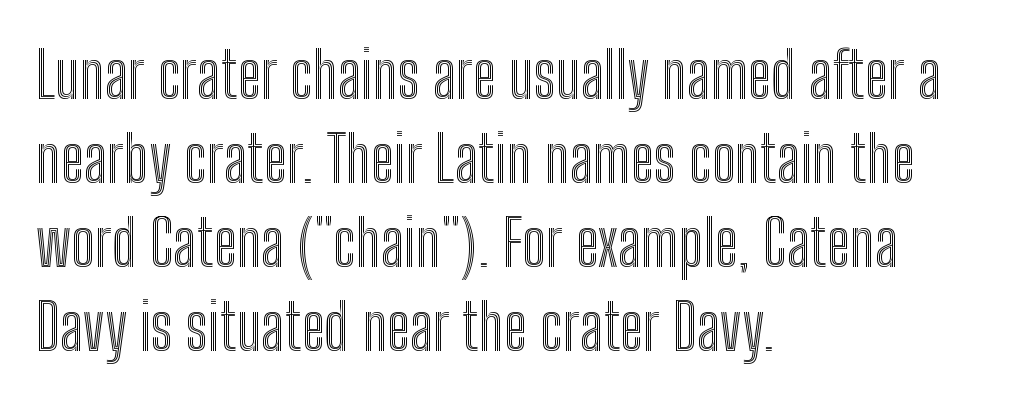
{"italic": "no", "width": "condensed", "x_height": "medium", "monospaced": "no", "underline": "no", "align": "left", "line_spacing": "normal", "line_spacing_ratio": 1.31, "letter_spacing": "normal", "letter_spacing_em": 0.0, "glyph_px": 64}
